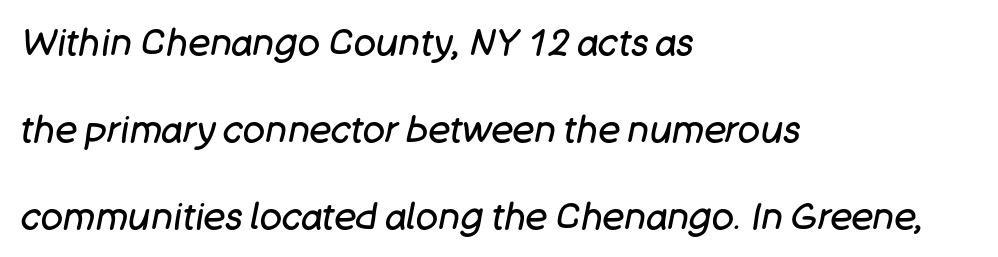
The image shows 37 px regular-weight type, italic (leaning right); set left-aligned, loose line spacing (2.35x), normal letter spacing, not underlined; low stroke contrast and a large x-height.
